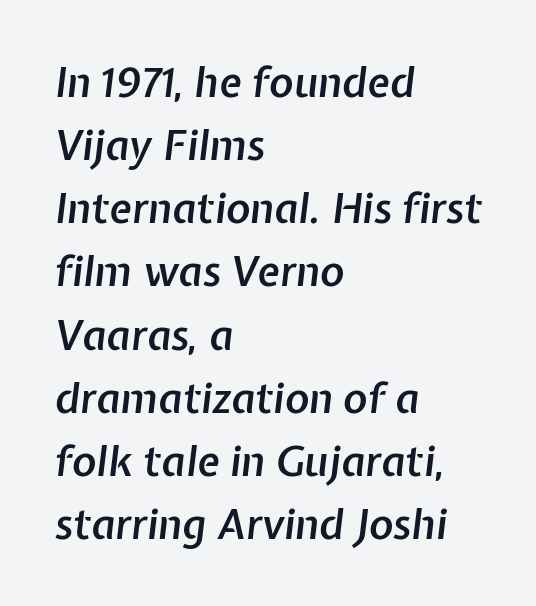
Q: Is the text bold? A: Semi-bold.
Q: Is the text italic (slanted)? A: Yes, it leans right by about 7 degrees.
Q: Is the text underlined? A: No.
Q: How is the paragraph aligned? A: Left-aligned.
Q: Is the spacing between letters normal or unusually wide? A: Normal.
Q: Is the spacing between lines tight, normal or loose? A: Normal.
Q: Width (condensed, normal, or wide)? A: Normal.
Q: Stroke contrast? A: Low.
Q: x-height? A: Medium.
Q: Monospaced? A: No.
